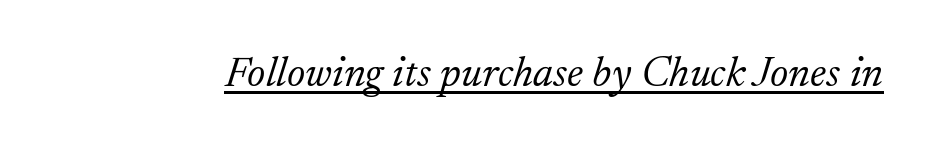
Think standard paragraph weight, or any step lighter than that. Tracking value appears to be zero — textbook default spacing. A typesetter would call this proportional, since set widths differ per character. Does the type have serifs? Yes, each stem ends in a small foot.
